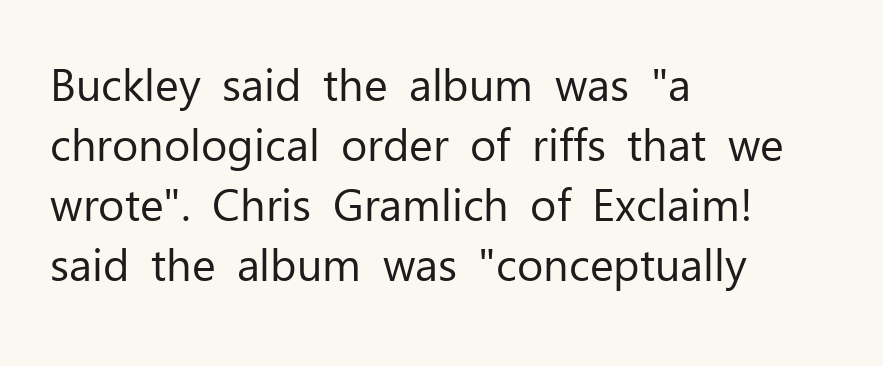
The image shows 45 px regular-weight sans-serif type, upright; set left-aligned, normal line spacing (1.33x), normal letter spacing, not underlined; low stroke contrast and a medium x-height.
